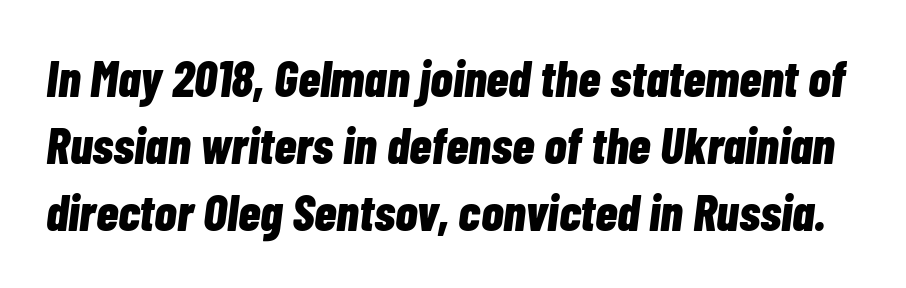
The image shows 51 px bold, condensed type, italic (leaning right); set normal line spacing (1.31x), normal letter spacing, not underlined; low stroke contrast and a medium x-height.
